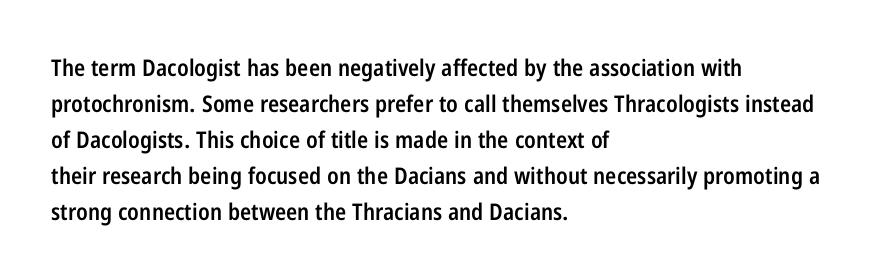
Q: Is the text bold? A: Semi-bold.
Q: Is the text italic (slanted)? A: No, it is upright.
Q: Is the text underlined? A: No.
Q: How is the paragraph aligned? A: Left-aligned.
Q: Is the spacing between letters normal or unusually wide? A: Normal.
Q: Is the spacing between lines tight, normal or loose? A: Normal.
